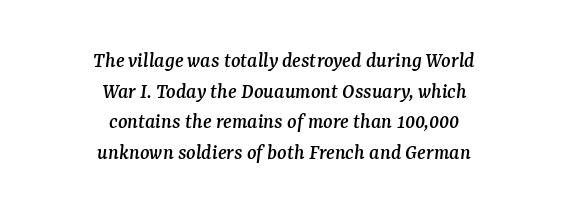
Q: Is the text italic (slanted)? A: Yes, it leans right by about 7 degrees.
Q: Is the text underlined? A: No.
Q: How is the paragraph aligned? A: Centered.
Q: Is the spacing between letters normal or unusually wide? A: Normal.
Q: Is the spacing between lines tight, normal or loose? A: Normal.
